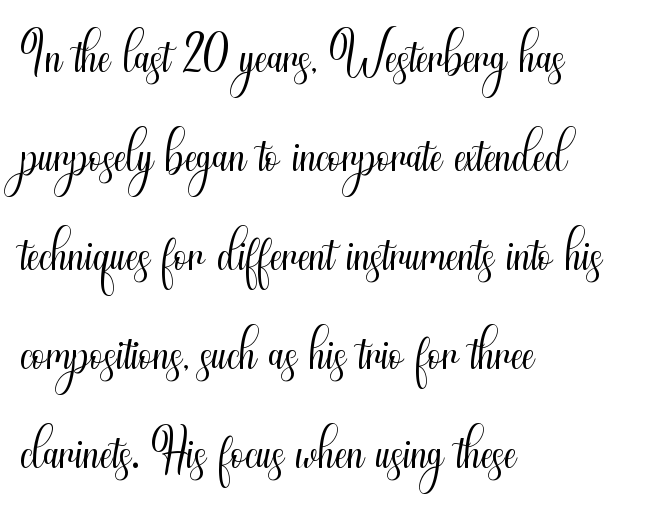
Weight class: somewhere from thin through regular. How would I describe the line gaps? Plain and ordinary. The face used here is proportionally spaced, like ordinary book or web type. Unlike a traditional serif, this face leaves its strokes unadorned.
